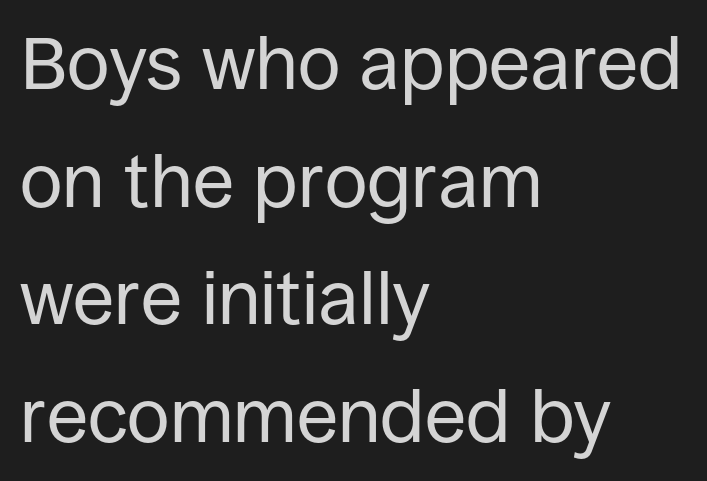
{"serif": "no", "italic": "no", "bold": "no", "weight": "regular", "width": "normal", "stroke_contrast": "low", "x_height": "large", "monospaced": "no", "underline": "no", "align": "left", "line_spacing": "normal", "line_spacing_ratio": 1.57, "letter_spacing": "normal", "letter_spacing_em": 0.0, "glyph_px": 75}
